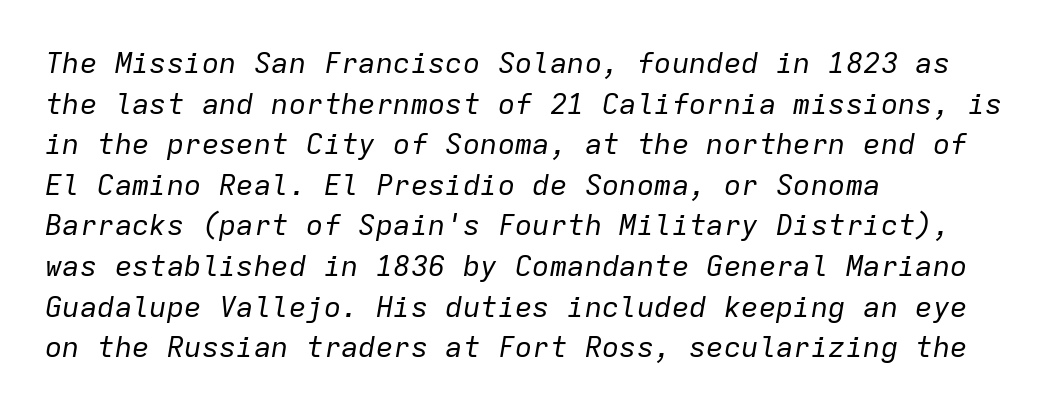
The image shows 29 px regular-weight type, italic (leaning right), monospaced; set left-aligned, normal line spacing (1.4x), normal letter spacing, not underlined; low stroke contrast and a medium x-height.
